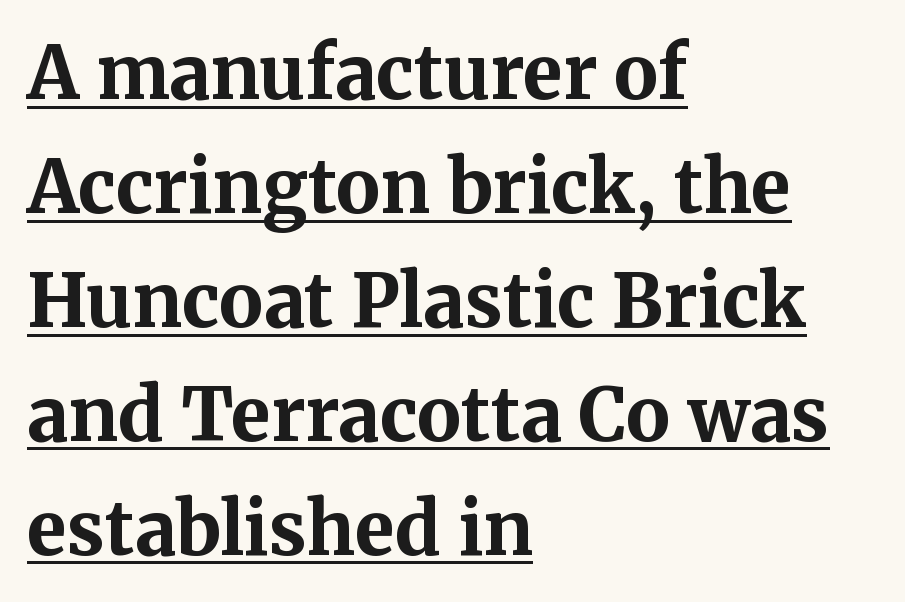
Q: Is the text bold? A: Yes.
Q: Is the text italic (slanted)? A: No, it is upright.
Q: Is the typeface a serif or a sans-serif typeface? A: Serif.
Q: Is the text underlined? A: Yes.
Q: How is the paragraph aligned? A: Left-aligned.
Q: Is the spacing between letters normal or unusually wide? A: Normal.
Q: Is the spacing between lines tight, normal or loose? A: Normal.
Q: Width (condensed, normal, or wide)? A: Normal.
Q: Stroke contrast? A: Medium.
Q: x-height? A: Medium.
Q: Monospaced? A: No.
